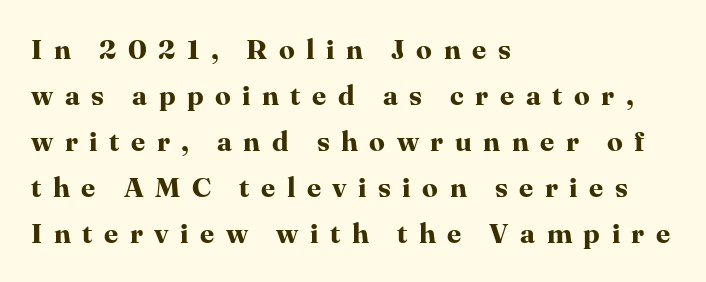
{"serif": "yes", "italic": "no", "bold": "yes", "weight": "bold", "width": "normal", "stroke_contrast": "high", "x_height": "medium", "monospaced": "no", "underline": "no", "align": "left", "line_spacing": "normal", "line_spacing_ratio": 1.64, "letter_spacing": "wide", "letter_spacing_em": 0.41, "glyph_px": 28}
